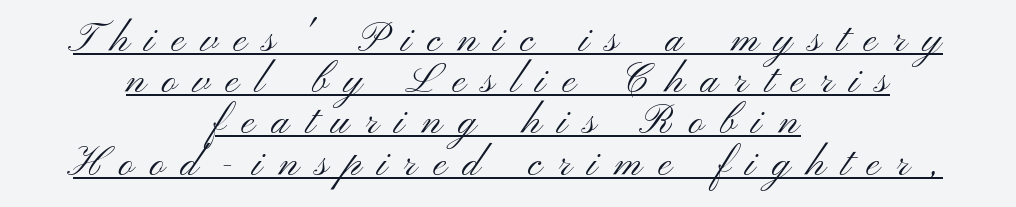
The image shows 40 px light, wide sans-serif type; set centered, tight line spacing (1.03x), unusually wide letter spacing (+0.42 em), underlined; medium stroke contrast and a small x-height.
